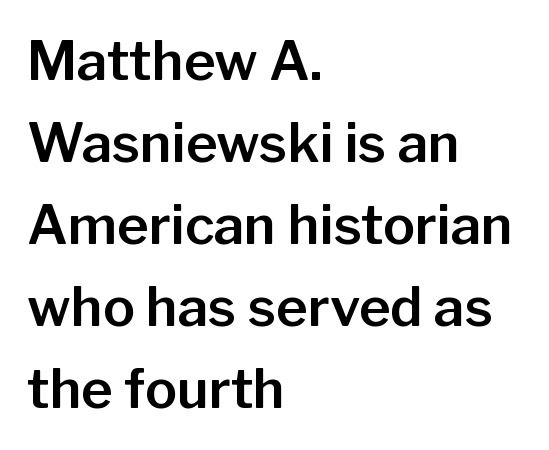
The image shows 54 px sans-serif type, upright; set left-aligned, normal line spacing (1.52x), normal letter spacing, not underlined; low stroke contrast and a medium x-height.
